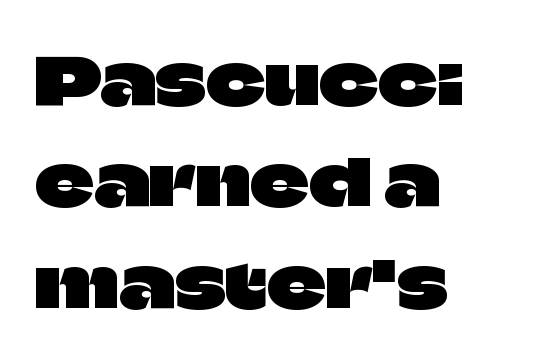
The image shows 65 px sans-serif type, upright; set left-aligned, normal line spacing (1.56x), normal letter spacing, not underlined; low stroke contrast and a large x-height.
